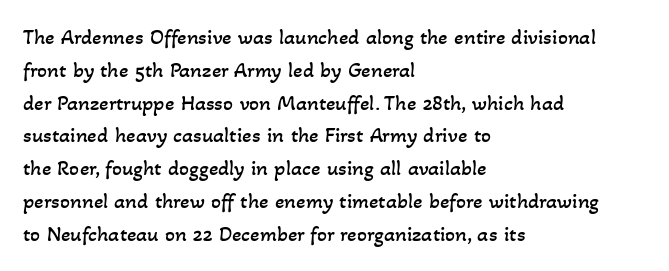
The space directly below the letters is spotless. Horizontal alignment here is leftward, the default for most running prose. This sample keeps an unexceptional amount of space between lines. Compared with typical body copy, the letter spacing here is the same. No extra ink here — the face is not bold.
